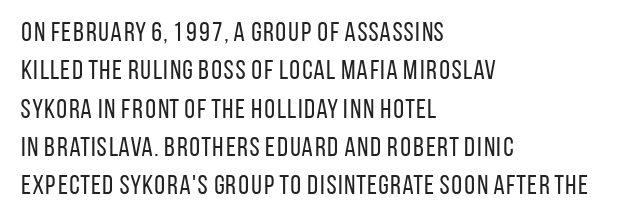
{"italic": "no", "bold": "no", "underline": "no", "align": "left", "line_spacing": "normal", "line_spacing_ratio": 1.42, "letter_spacing": "normal", "letter_spacing_em": 0.0, "glyph_px": 27}
